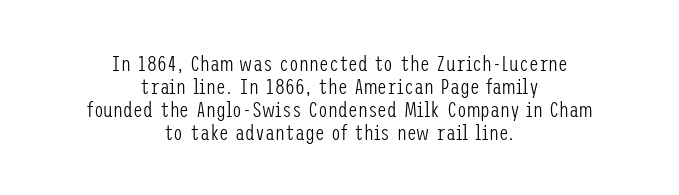
Quick note: underline off. The rendering keeps characters at their native spacing. The specimen reads as upright at a glance. Heft: none added — not bold. Both edges are ragged and mirror each other, which tells us the setting is centered.
